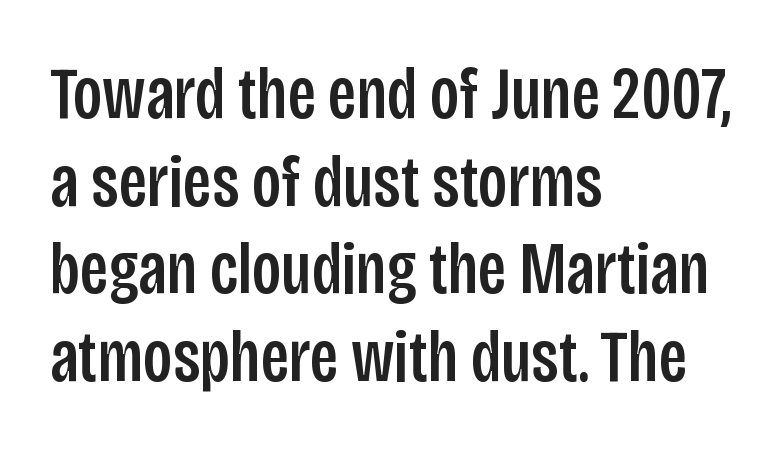
{"serif": "no", "italic": "no", "width": "condensed", "stroke_contrast": "low", "x_height": "large", "monospaced": "no", "underline": "no", "align": "left", "line_spacing_ratio": 1.2, "letter_spacing": "normal", "letter_spacing_em": 0.0, "glyph_px": 73}
